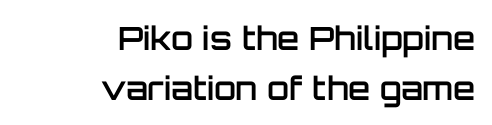
{"serif": "no", "italic": "no", "bold": "semi", "weight": "semibold", "width": "normal", "stroke_contrast": "low", "x_height": "large", "monospaced": "no", "underline": "no", "align": "right", "line_spacing": "normal", "line_spacing_ratio": 1.55, "letter_spacing": "normal", "letter_spacing_em": 0.0, "glyph_px": 32}
